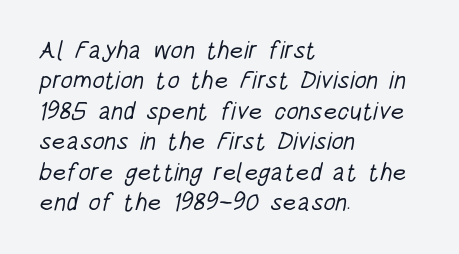
The image shows 25 px text type; set left-aligned, line spacing 1.22x, normal letter spacing, not underlined.
